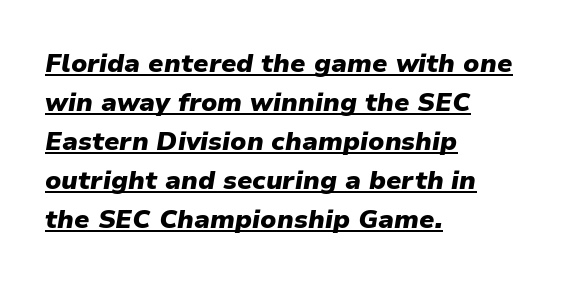
Tracking value appears to be zero — textbook default spacing. The typography opts for an oblique posture over an upright one. One-word summary of the alignment: left. Evenly set lines give the paragraph a standard silhouette.
